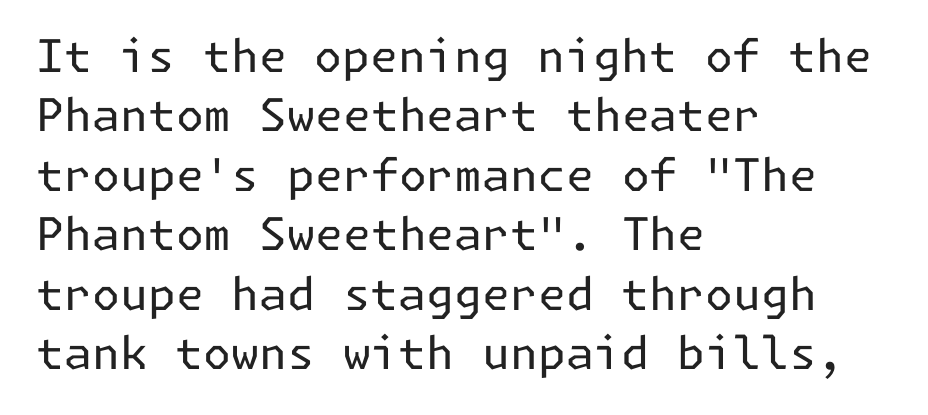
This rendering leaves character spacing at its baseline value. Clear beneath every line of the passage. Nope, not italic — everything's standing straight. This sample uses a sans-serif face. The font sits on the lighter half of the weight spectrum, regular included. Leading: standard.
